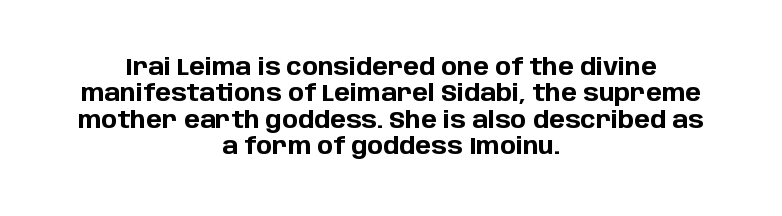
The image shows 24 px bold type, upright; set centered, tight line spacing (1.1x), normal letter spacing, not underlined.
